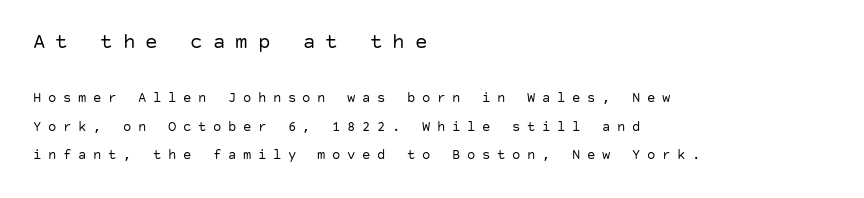
The image shows 21 px text type, upright; set left-aligned, loose line spacing (2.03x), unusually wide letter spacing (+0.47 em), not underlined; the first (top) block is 1.5x larger.
